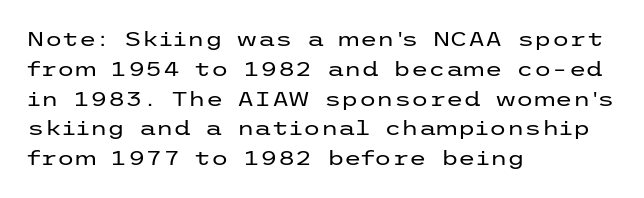
The image shows 20 px text type, upright; set left-aligned, normal line spacing (1.49x), normal letter spacing, not underlined.
